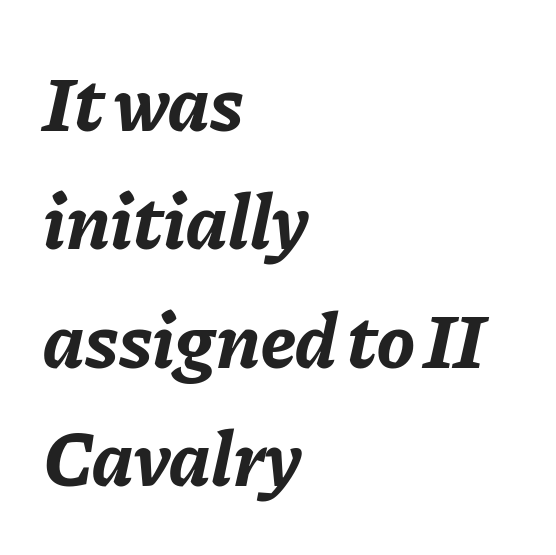
Q: Is the text bold? A: Yes.
Q: Is the text italic (slanted)? A: Yes, it leans right by about 11 degrees.
Q: Is the text underlined? A: No.
Q: How is the paragraph aligned? A: Left-aligned.
Q: Is the spacing between letters normal or unusually wide? A: Normal.
Q: Is the spacing between lines tight, normal or loose? A: Normal.
Q: Width (condensed, normal, or wide)? A: Normal.
Q: Stroke contrast? A: Low.
Q: x-height? A: Medium.
Q: Monospaced? A: No.
